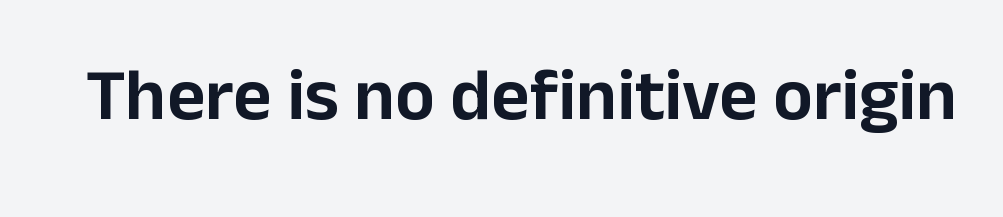
Q: Is the text italic (slanted)? A: No, it is upright.
Q: Is the typeface a serif or a sans-serif typeface? A: Sans-serif.
Q: Is the text underlined? A: No.
Q: Is the spacing between letters normal or unusually wide? A: Normal.
Q: Width (condensed, normal, or wide)? A: Normal.
Q: Stroke contrast? A: Low.
Q: x-height? A: Medium.
Q: Monospaced? A: No.
